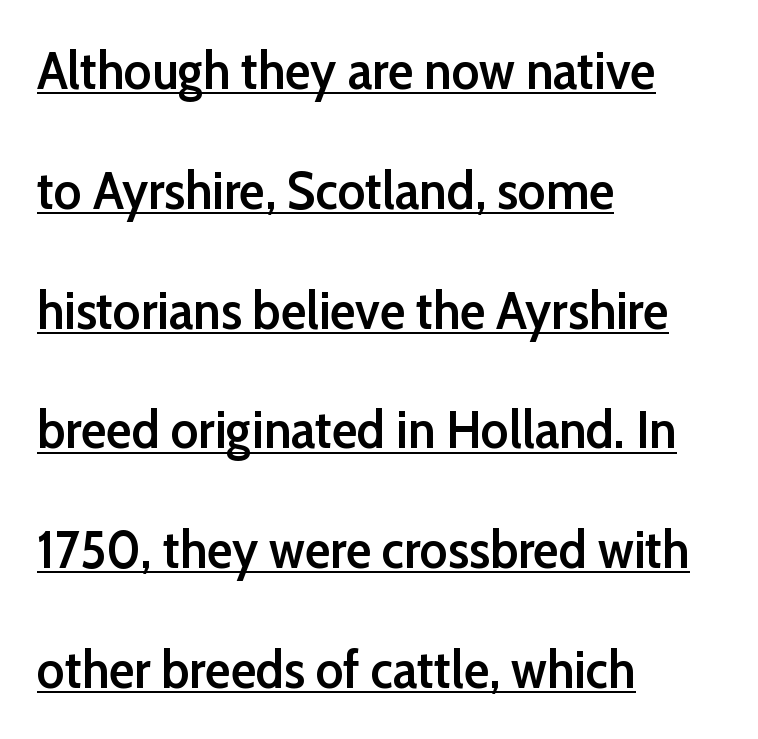
Check the space under the baseline: a stroke is drawn there. This is roman type, the default non-slanted kind. Notice how the passage keeps a crisp vertical edge on the left only. How heavy is the stroke? Medium-heavy — a semibold, shy of bold. One glance says open: line gaps are wider than usual.
